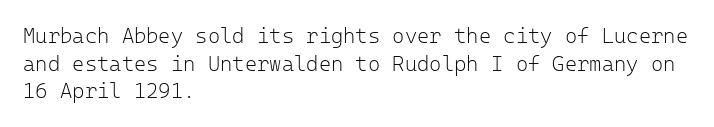
{"italic": "no", "bold": "no", "underline": "no", "align": "left", "line_spacing": "normal", "line_spacing_ratio": 1.31, "letter_spacing": "normal", "letter_spacing_em": 0.0, "glyph_px": 21}
